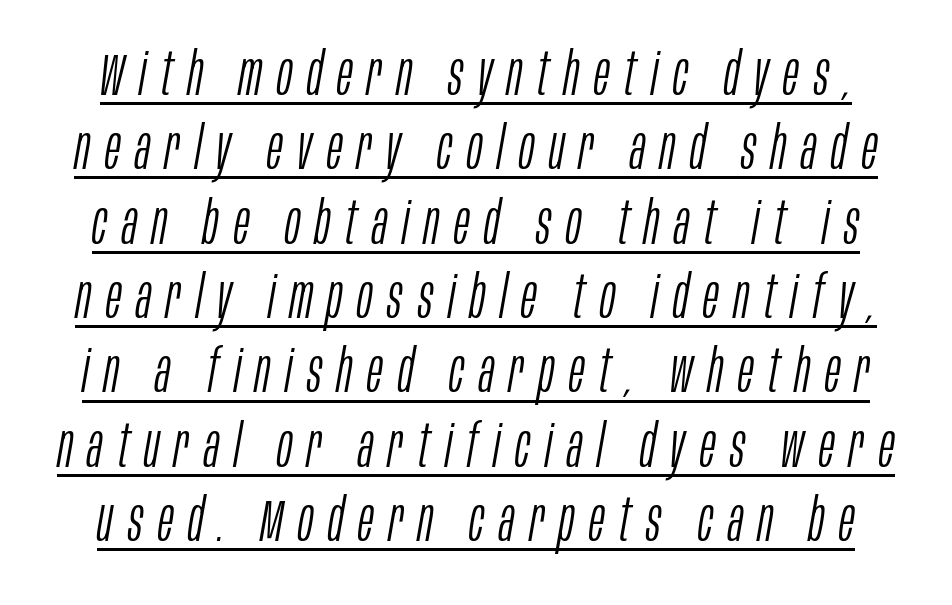
The image shows 59 px light, condensed type, italic (leaning right); set normal line spacing (1.26x), unusually wide letter spacing (+0.25 em), underlined; low stroke contrast and a large x-height.
